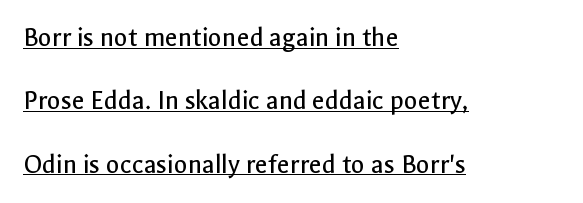
Q: Is the text bold? A: No.
Q: Is the text italic (slanted)? A: No, it is upright.
Q: Is the typeface a serif or a sans-serif typeface? A: Sans-serif.
Q: Is the text underlined? A: Yes.
Q: How is the paragraph aligned? A: Left-aligned.
Q: Is the spacing between letters normal or unusually wide? A: Normal.
Q: Is the spacing between lines tight, normal or loose? A: Loose.
Q: Width (condensed, normal, or wide)? A: Normal.
Q: x-height? A: Medium.
Q: Monospaced? A: No.
